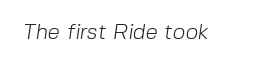
Q: Is the text bold? A: No.
Q: Is the text underlined? A: No.
Q: Is the spacing between letters normal or unusually wide? A: Normal.
